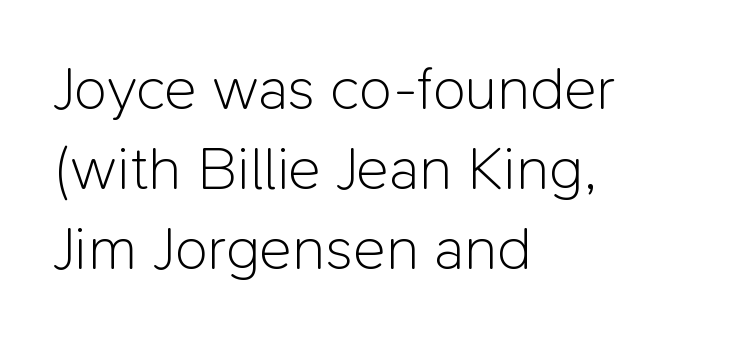
Examine the stroke ends and you'll find no serifs. Glyph-to-glyph distance matches everyday printed text. Which margin do the lines hug? The left one — the right edge is uneven. The face looks like a standard text weight, possibly lighter.
